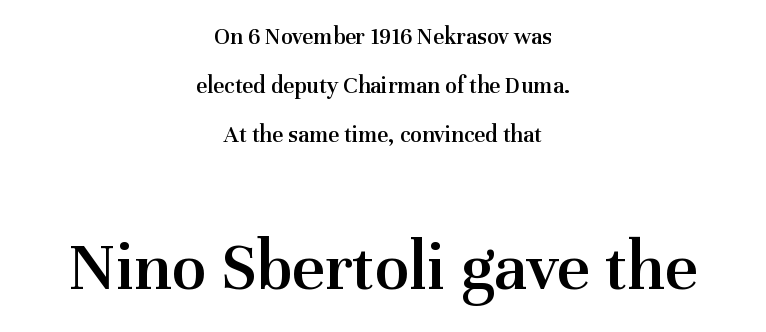
The axis of the letterforms is exactly vertical. This rendering employs a face with finishing strokes, i.e., a serif. Stems and bowls a touch heavier than normal — semibold. Compared with a flush-left layout, this one balances lines on the center instead.
